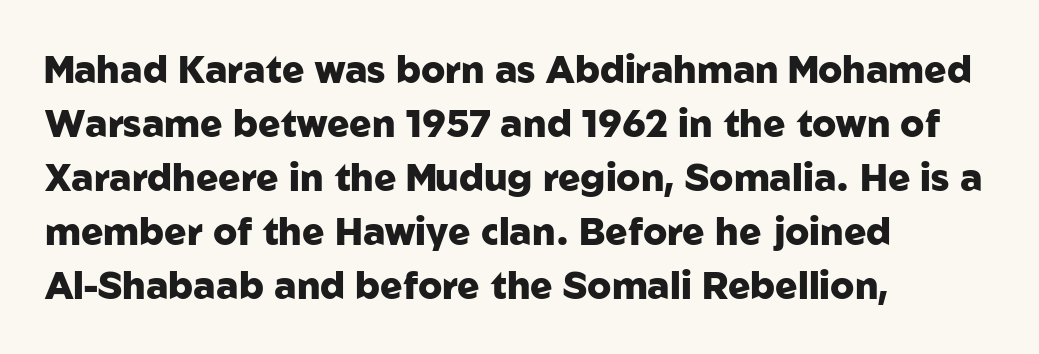
The image shows 37 px heavy sans-serif type, upright; set left-aligned, normal line spacing (1.46x), normal letter spacing, not underlined; low stroke contrast and a medium x-height.
